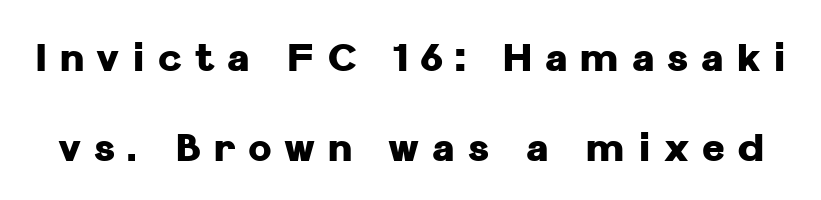
Does the leading feel generous? Absolutely, it's lavish. Grotesque or geometric, the face here clearly has no serifs. Look at the tracking — it's clearly loosened, letters drifting apart. Italic? Not at all — the glyphs are vertical.
